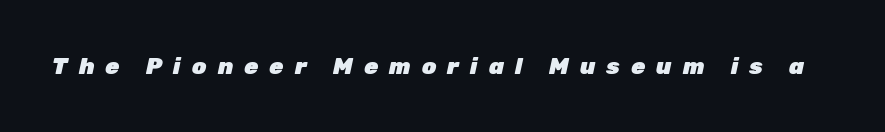
{"italic": "yes", "lean": "right", "slant_degrees": 12, "bold": "yes", "underline": "no", "letter_spacing": "wide", "letter_spacing_em": 0.48, "glyph_px": 23}
